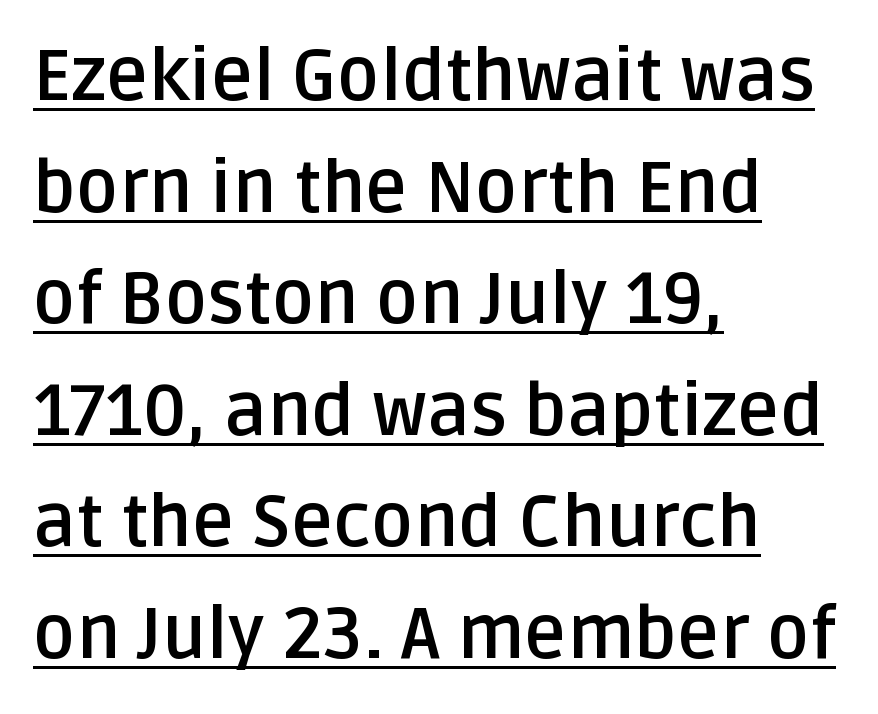
Q: Is the text bold? A: Yes.
Q: Is the text italic (slanted)? A: No, it is upright.
Q: Is the typeface a serif or a sans-serif typeface? A: Sans-serif.
Q: Is the text underlined? A: Yes.
Q: How is the paragraph aligned? A: Left-aligned.
Q: Is the spacing between letters normal or unusually wide? A: Normal.
Q: Is the spacing between lines tight, normal or loose? A: Normal.
Q: Width (condensed, normal, or wide)? A: Normal.
Q: Stroke contrast? A: Low.
Q: x-height? A: Large.
Q: Monospaced? A: No.
